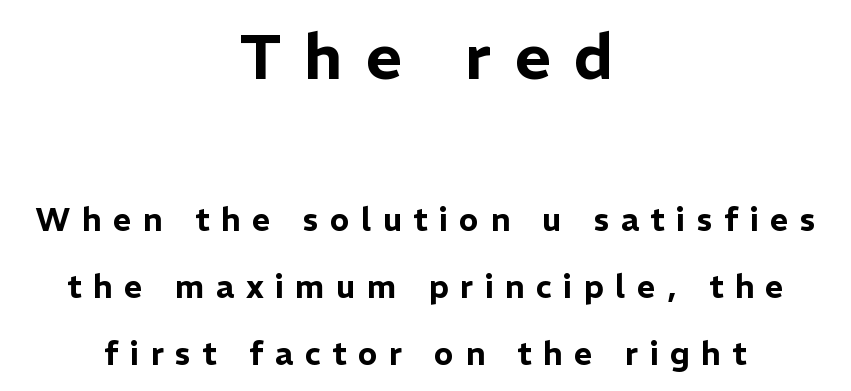
The image shows 63 px sans-serif type, upright; set centered, loose line spacing (2.09x), unusually wide letter spacing (+0.36 em), not underlined; the first (top) block is 1.97x larger; low stroke contrast and a medium x-height.
